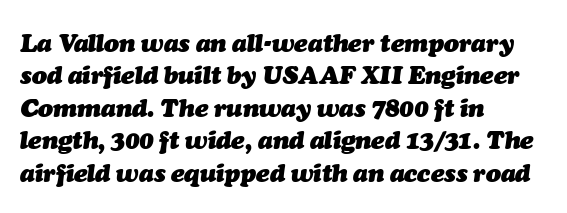
The image shows 25 px bold type, italic (leaning right); set left-aligned, normal line spacing (1.3x), normal letter spacing, not underlined.
